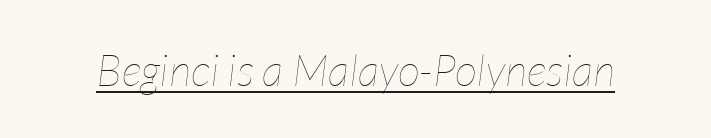
Q: Is the text bold? A: No.
Q: Is the text italic (slanted)? A: Yes, it leans right by about 7 degrees.
Q: Is the text underlined? A: Yes.
Q: Is the spacing between letters normal or unusually wide? A: Normal.
Q: Width (condensed, normal, or wide)? A: Condensed.
Q: Stroke contrast? A: Low.
Q: x-height? A: Medium.
Q: Monospaced? A: No.
